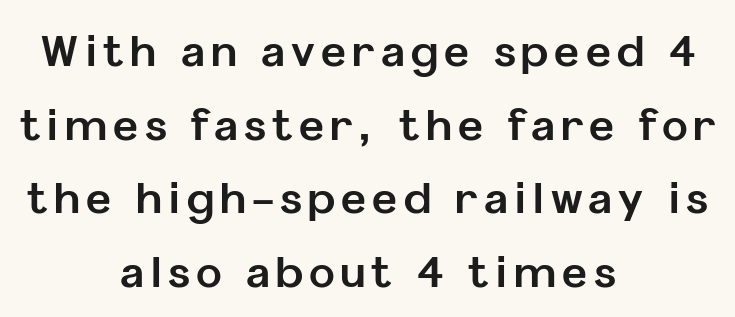
The image shows 43 px bold sans-serif type, upright; set centered, line spacing 1.71x, not underlined; low stroke contrast and a medium x-height.
